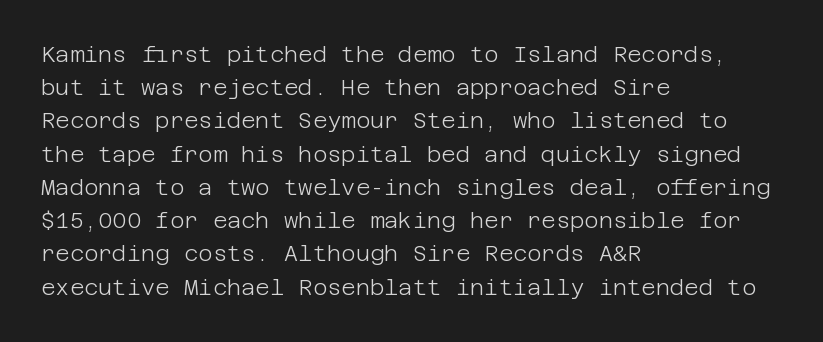
Tall strokes in this sample are plumb rather than angled. Weight: regular or lighter. Tracking value appears to be zero — textbook default spacing. The passage shown stacks its lines at a standard gap. The lines in this sample share a left origin and differ only in where they stop. Anything drawn beneath the words? Only blank space.
